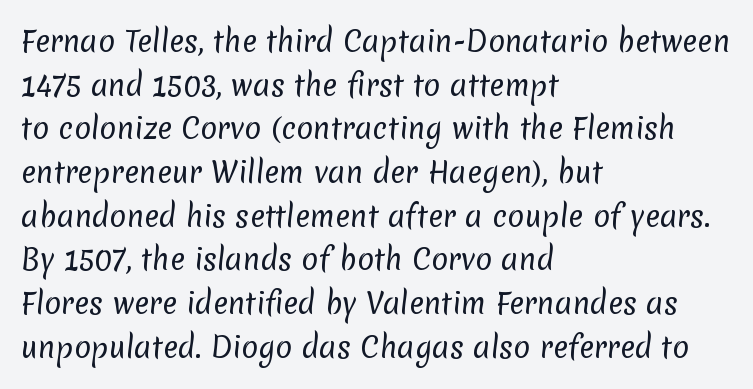
You could not count columns in this text — the font is proportionally spaced. In terms of leading, this rendering sits right in the middle. The font sits on the lighter half of the weight spectrum, regular included. Each row of text sits above clean, open space.
